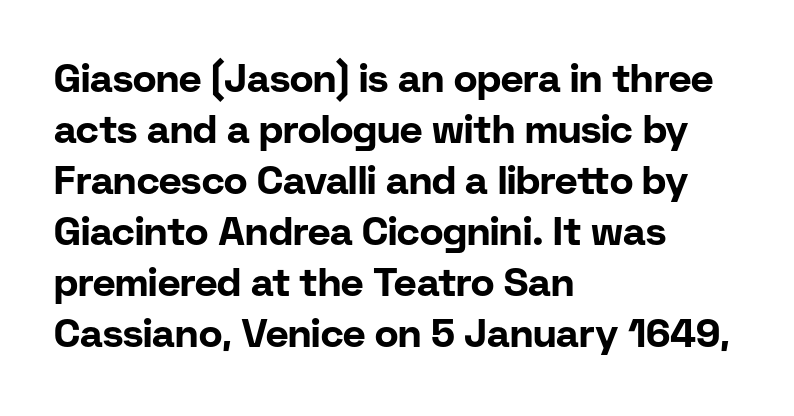
The image shows 39 px bold sans-serif type, upright; set left-aligned, normal line spacing (1.31x), normal letter spacing, not underlined; low stroke contrast and a medium x-height.
